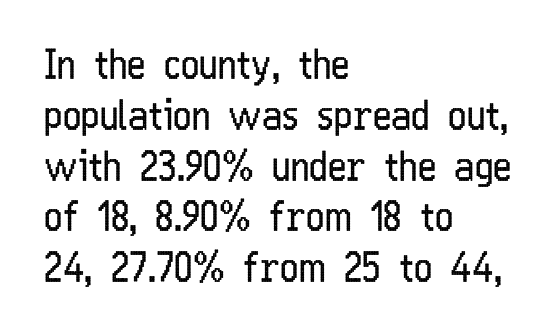
Serif or sans? Sans — the stroke terminals are bare. Letters rest on an invisible, unmarked baseline. These lines are rendered in a variable-pitch font. Caption: face not bold, strokes unweighted. Each new line begins a customary step beneath the previous one.
